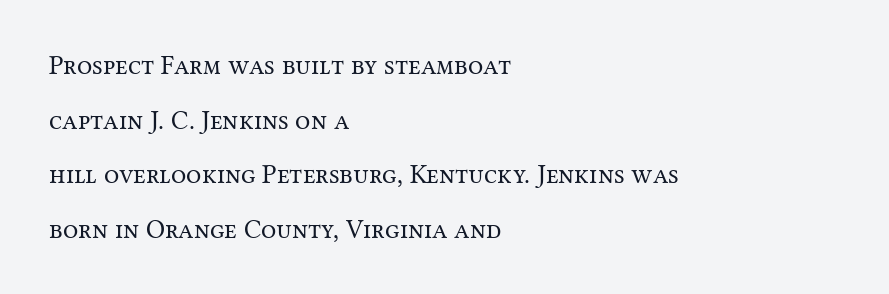
Q: Is the text bold? A: No.
Q: Is the text italic (slanted)? A: No, it is upright.
Q: Is the text underlined? A: No.
Q: How is the paragraph aligned? A: Left-aligned.
Q: Is the spacing between letters normal or unusually wide? A: Normal.
Q: Is the spacing between lines tight, normal or loose? A: Loose.
